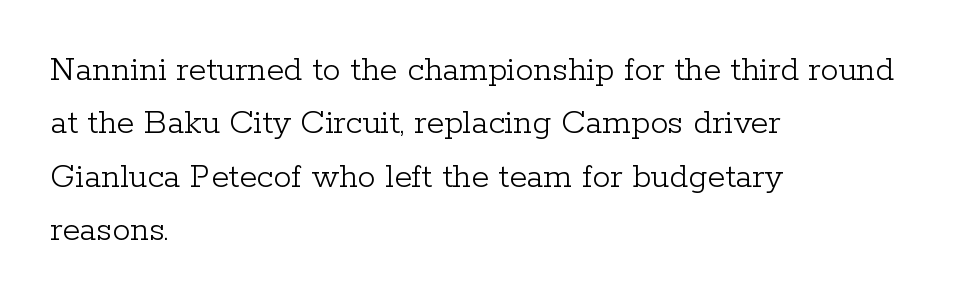
Note the varied advance widths — an 'i' is clearly narrower than an 'm'. Horizontal bands of white between lines are of average thickness. Each letter's strokes conclude with small projecting serifs. When letters stand straight like this, we call the style roman or upright. No chunkiness to these letters — they're not bold. Students, note that the glyphs here touch the page at normal intervals.
